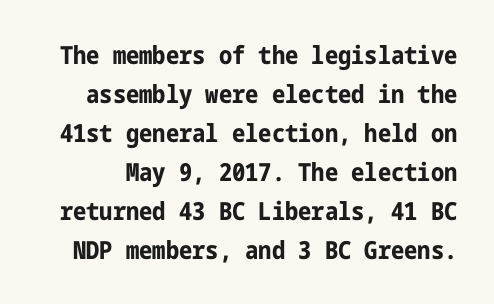
The image shows 25 px bold type, upright; set normal line spacing (1.56x), normal letter spacing, not underlined.
